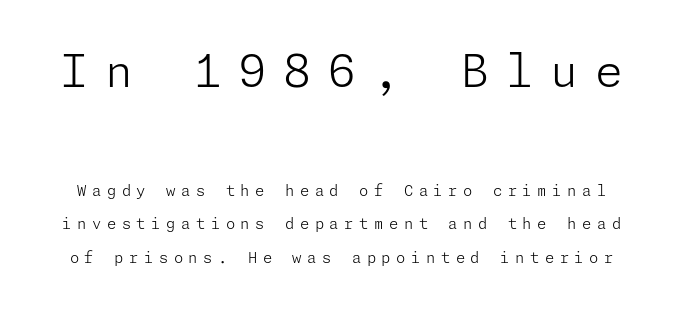
Q: Is the text bold? A: No.
Q: Is the text italic (slanted)? A: No, it is upright.
Q: Is the typeface a serif or a sans-serif typeface? A: Sans-serif.
Q: Is the text underlined? A: No.
Q: Is the spacing between letters normal or unusually wide? A: Unusually wide.
Q: Is the spacing between lines tight, normal or loose? A: Loose.
Q: Which block of text is set in a larger size, the first (top) or the second (bottom)? A: The first (top) one.
Q: Width (condensed, normal, or wide)? A: Normal.
Q: Stroke contrast? A: Low.
Q: x-height? A: Medium.
